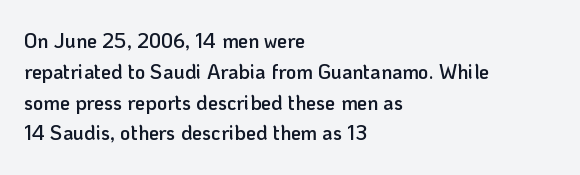
Strokes here are thickened, but only to semibold level. Successive baselines arrive at the customary interval. The axis of the letterforms is exactly vertical. Anything drawn beneath the words? Only blank space. Which margin do the lines hug? The left one — the right edge is uneven. This rendering leaves character spacing at its baseline value.
